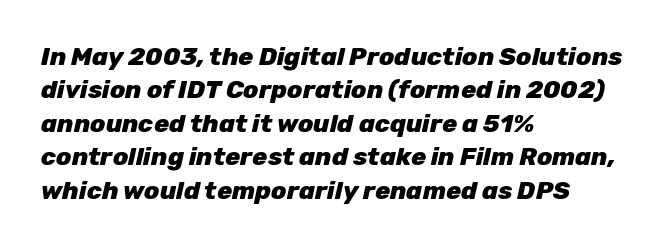
The image shows 25 px bold type, italic (leaning right); set left-aligned, normal line spacing (1.34x), normal letter spacing, not underlined.
